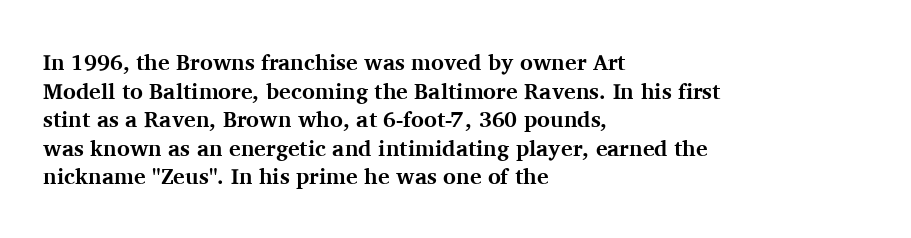
Teacher's note: observe the even left margin — that is flush-left alignment. You can tell it's not italic because the verticals are truly vertical. Words float on clear page, feet unadorned. The letterforms sit shoulder to shoulder at normal distance.
